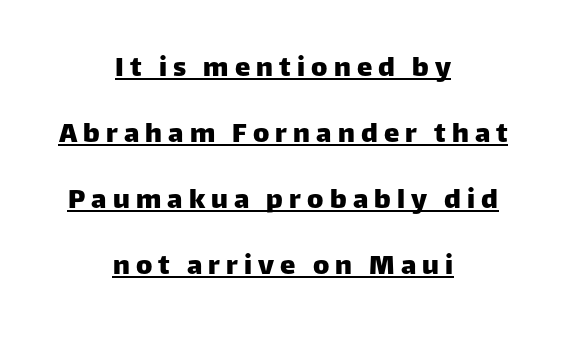
Unlike a traditional serif, this face leaves its strokes unadorned. You can see a thin bar hugging the bottom of the glyphs. This is roman type, the default non-slanted kind. Whoever set this chose breathing room over compactness in the vertical rhythm.
